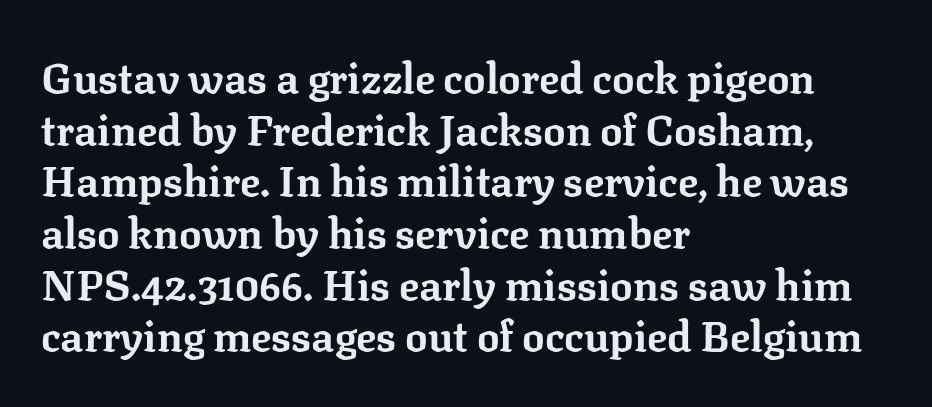
Q: Is the text bold? A: Yes.
Q: Is the text italic (slanted)? A: No, it is upright.
Q: Is the typeface a serif or a sans-serif typeface? A: Serif.
Q: Is the text underlined? A: No.
Q: How is the paragraph aligned? A: Left-aligned.
Q: Is the spacing between letters normal or unusually wide? A: Normal.
Q: Width (condensed, normal, or wide)? A: Normal.
Q: Stroke contrast? A: Low.
Q: x-height? A: Medium.
Q: Monospaced? A: No.
